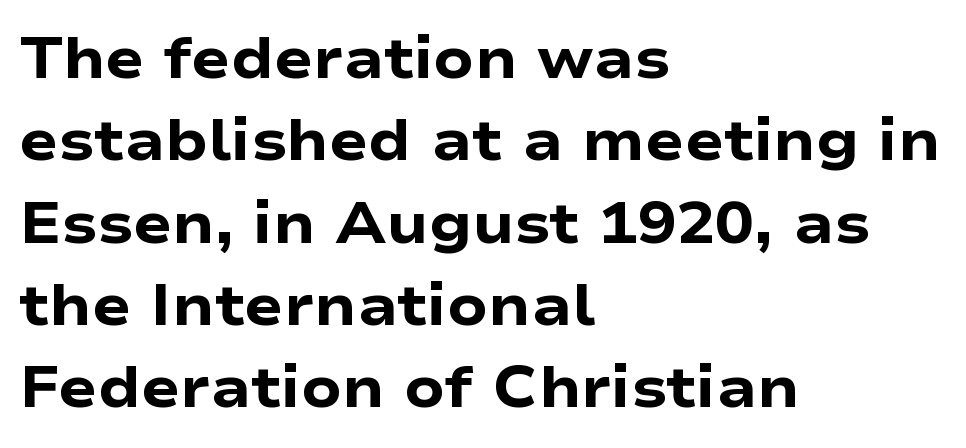
The passage shown is emphatically bold. Check the space under the baseline: it is left empty. Does the lettering tilt? It doesn't — this is upright. A sans-serif font was chosen for this passage.
